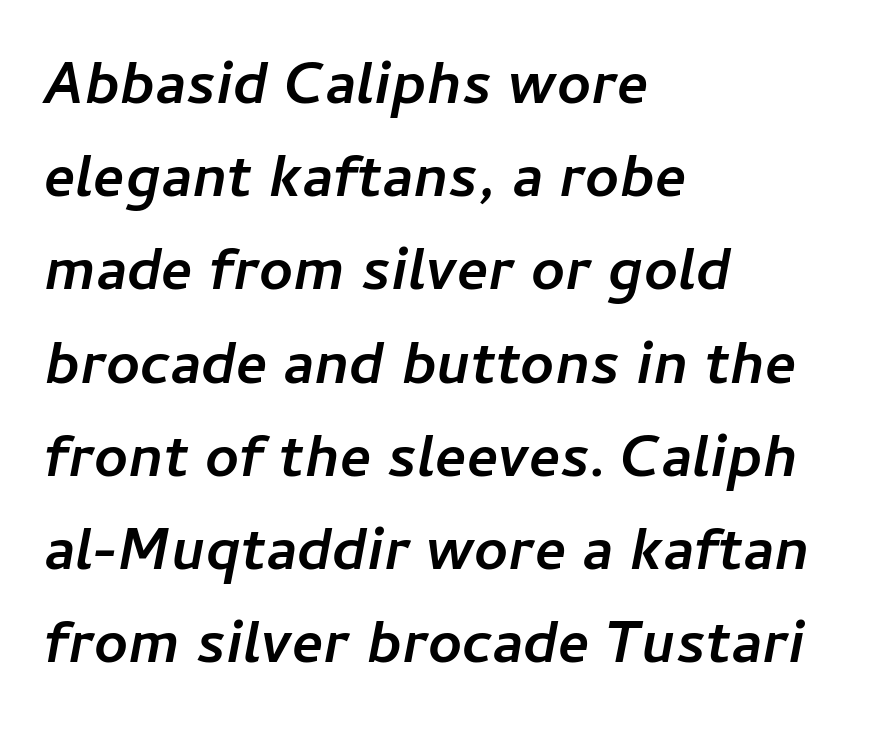
{"italic": "yes", "lean": "right", "slant_degrees": 11, "bold": "yes", "weight": "semibold", "width": "normal", "stroke_contrast": "low", "x_height": "medium", "monospaced": "no", "underline": "no", "align": "left", "line_spacing": "normal", "line_spacing_ratio": 1.58, "letter_spacing": "normal", "letter_spacing_em": 0.0, "glyph_px": 59}
